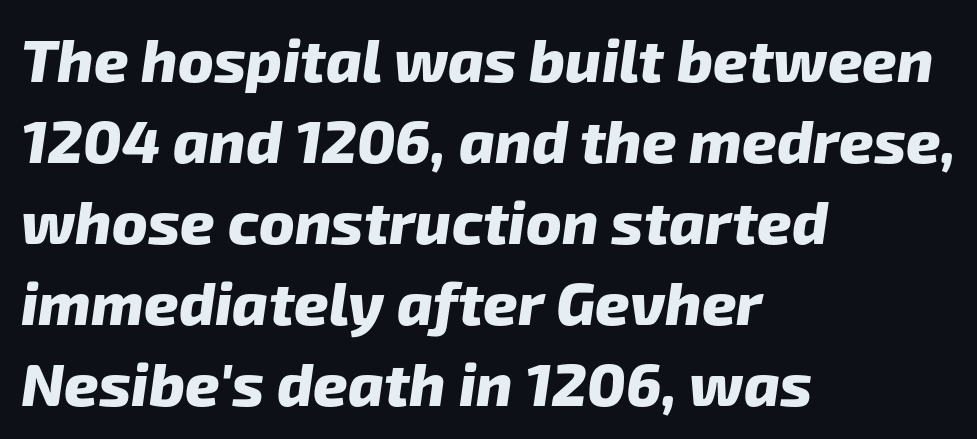
{"serif": "no", "bold": "yes", "weight": "heavy", "width": "normal", "stroke_contrast": "low", "x_height": "medium", "monospaced": "no", "underline": "no", "align": "left", "line_spacing": "normal", "line_spacing_ratio": 1.35, "letter_spacing": "normal", "letter_spacing_em": 0.0, "glyph_px": 60}
